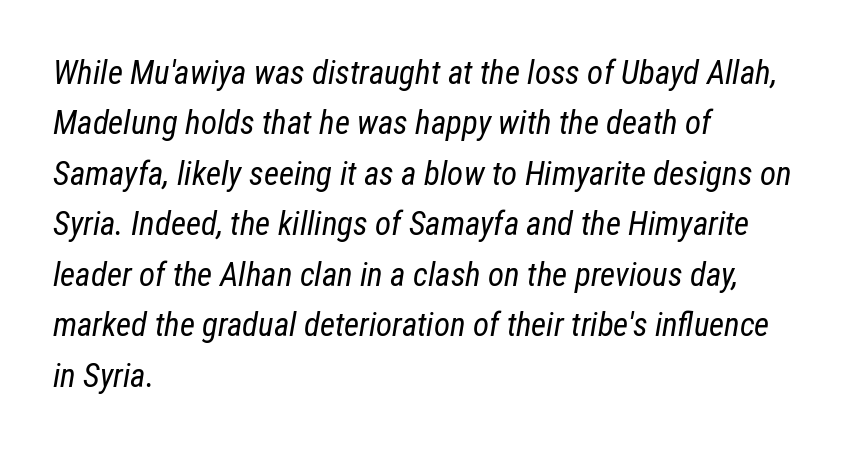
The words here are not underlined. You could call the tracking neutral — neither tight nor loose. A typesetter would call this leading conventional body-copy spacing. Tall strokes in this sample are angled rather than plumb.
